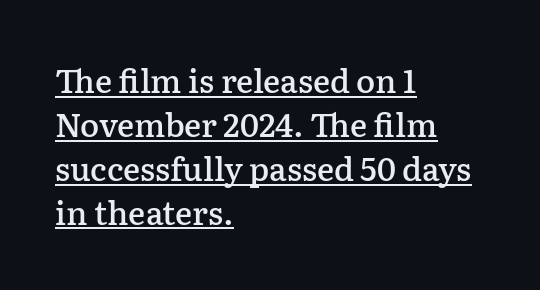
The space between consecutive lines is moderate. No italicization has been applied; the sample stays upright. The lines in this sample share a left origin and differ only in where they stop. Looks like regular typesetting: each glyph gets only the width it needs.
